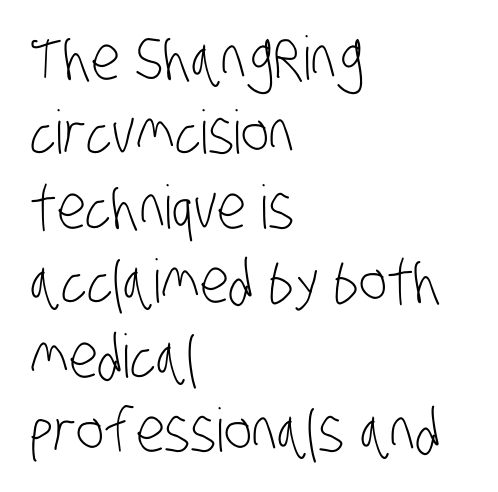
Q: Is the text bold? A: No.
Q: Is the typeface a serif or a sans-serif typeface? A: Sans-serif.
Q: Is the text underlined? A: No.
Q: How is the paragraph aligned? A: Left-aligned.
Q: Is the spacing between letters normal or unusually wide? A: Normal.
Q: Width (condensed, normal, or wide)? A: Condensed.
Q: Stroke contrast? A: Low.
Q: x-height? A: Large.
Q: Monospaced? A: No.
